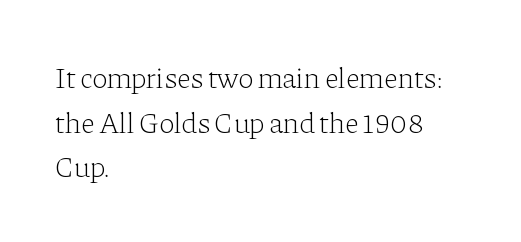
The letters stand straight up with perfectly vertical stems. Left-aligned paragraph, ragged on the right. The line-height multiplier appears to be the usual default. The glyphs in this specimen are seriffed. Do the characters align in a grid? No, the font is proportional.
